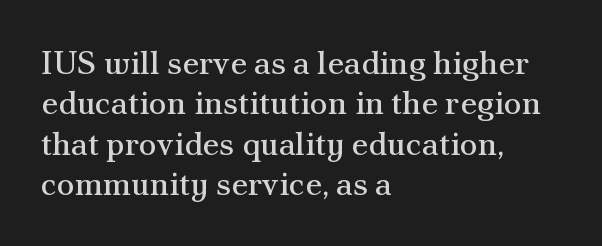
The image shows 33 px regular-weight serif type, upright; set left-aligned, line spacing 1.22x, normal letter spacing, not underlined; medium stroke contrast and a small x-height.
